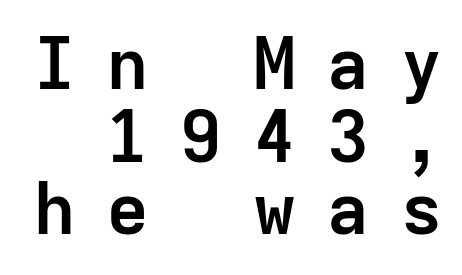
Q: Is the text bold? A: Yes.
Q: Is the text italic (slanted)? A: No, it is upright.
Q: Is the typeface a serif or a sans-serif typeface? A: Sans-serif.
Q: Is the text underlined? A: No.
Q: How is the paragraph aligned? A: Right-aligned.
Q: Is the spacing between letters normal or unusually wide? A: Unusually wide.
Q: Is the spacing between lines tight, normal or loose? A: Tight.
Q: Width (condensed, normal, or wide)? A: Normal.
Q: Stroke contrast? A: Low.
Q: x-height? A: Medium.
Q: Monospaced? A: Yes.
